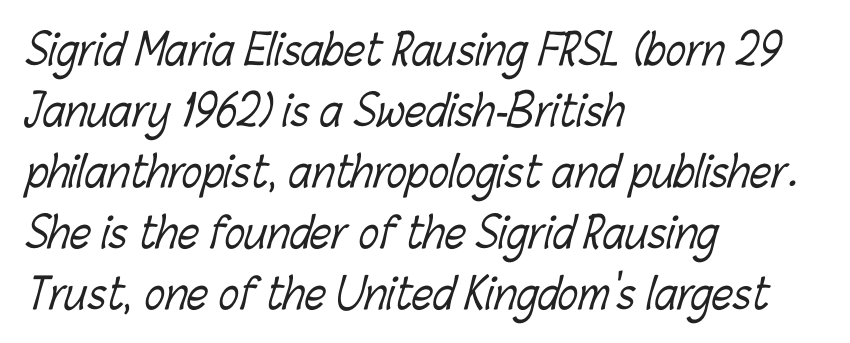
The image shows 42 px light, condensed type; set left-aligned, normal line spacing (1.45x), normal letter spacing, not underlined; low stroke contrast and a medium x-height.
